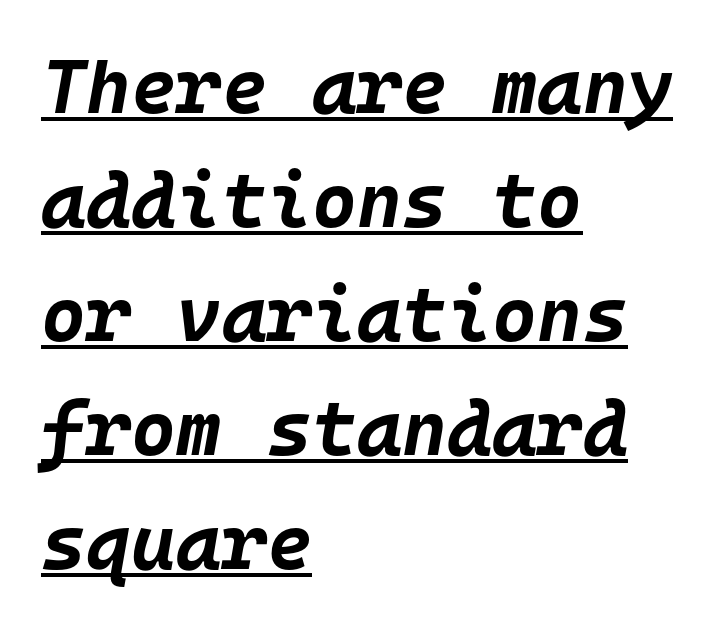
Q: Is the text bold? A: Yes.
Q: Is the text italic (slanted)? A: Yes, it leans right by about 10 degrees.
Q: Is the text underlined? A: Yes.
Q: How is the paragraph aligned? A: Left-aligned.
Q: Is the spacing between letters normal or unusually wide? A: Normal.
Q: Is the spacing between lines tight, normal or loose? A: Normal.
Q: Width (condensed, normal, or wide)? A: Normal.
Q: Stroke contrast? A: Low.
Q: x-height? A: Large.
Q: Monospaced? A: Yes.
